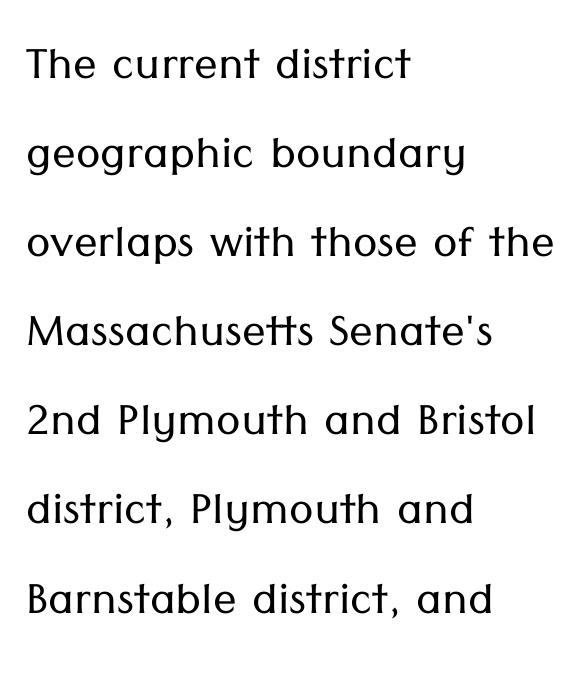
Q: Is the text bold? A: No.
Q: Is the text italic (slanted)? A: No, it is upright.
Q: Is the typeface a serif or a sans-serif typeface? A: Sans-serif.
Q: Is the text underlined? A: No.
Q: How is the paragraph aligned? A: Left-aligned.
Q: Is the spacing between letters normal or unusually wide? A: Normal.
Q: Is the spacing between lines tight, normal or loose? A: Normal.
Q: Width (condensed, normal, or wide)? A: Normal.
Q: Stroke contrast? A: Low.
Q: x-height? A: Medium.
Q: Monospaced? A: No.
